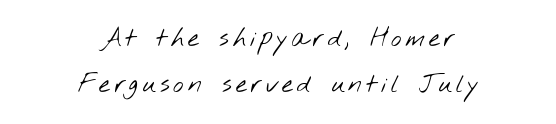
Q: Is the text bold? A: No.
Q: Is the text underlined? A: No.
Q: How is the paragraph aligned? A: Centered.
